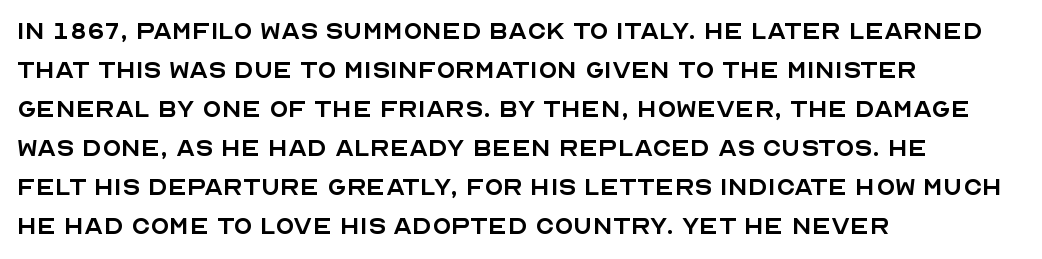
{"serif": "no", "italic": "no", "bold": "no", "weight": "regular", "width": "normal", "x_height": "large", "monospaced": "no", "underline": "no", "align": "left", "line_spacing": "normal", "line_spacing_ratio": 1.26, "letter_spacing": "normal", "letter_spacing_em": 0.0, "glyph_px": 31}
